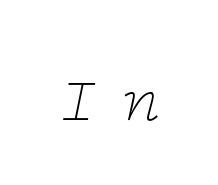
{"serif": "yes", "italic": "yes", "lean": "right", "slant_degrees": 12, "bold": "no", "weight": "thin", "width": "wide", "stroke_contrast": "low", "x_height": "medium", "underline": "no", "letter_spacing": "wide", "letter_spacing_em": 0.4, "glyph_px": 63}
